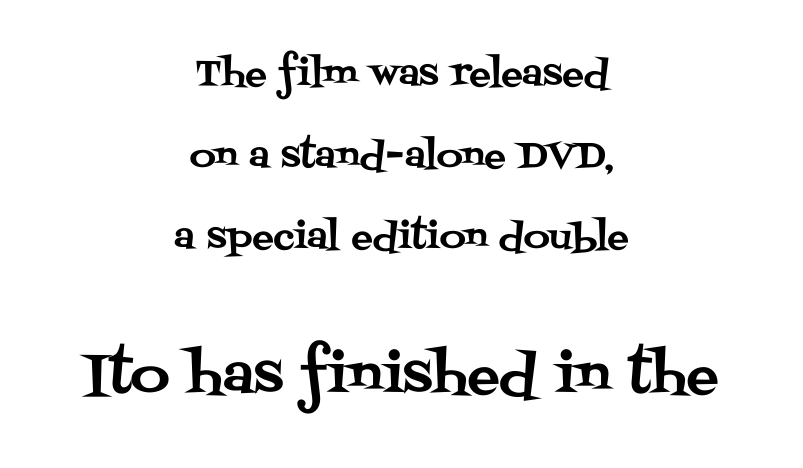
Each new line begins a long way beneath the previous one. You can tell it's not italic because the verticals are truly vertical. A clean baseline with only descenders dipping below it. Letterform terminals end in serifs throughout the passage. The designer gave the closing block more size than the opening block.
